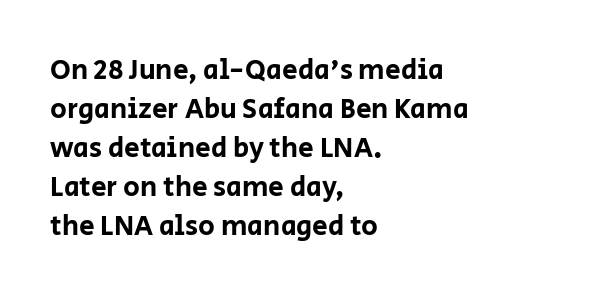
Q: Is the text italic (slanted)? A: No, it is upright.
Q: Is the typeface a serif or a sans-serif typeface? A: Sans-serif.
Q: Is the text underlined? A: No.
Q: How is the paragraph aligned? A: Left-aligned.
Q: Is the spacing between letters normal or unusually wide? A: Normal.
Q: Is the spacing between lines tight, normal or loose? A: Normal.
Q: Width (condensed, normal, or wide)? A: Normal.
Q: Stroke contrast? A: Low.
Q: x-height? A: Large.
Q: Monospaced? A: No.
